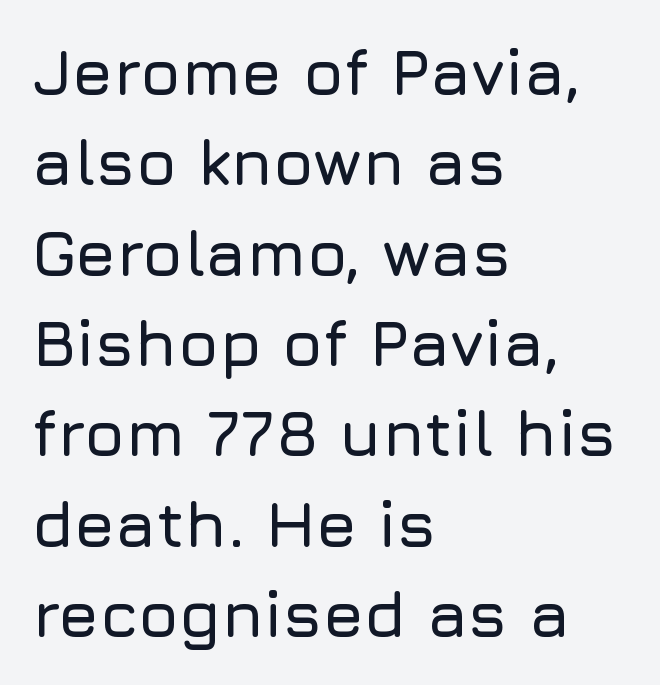
{"serif": "no", "italic": "no", "width": "normal", "stroke_contrast": "low", "x_height": "medium", "monospaced": "no", "underline": "no", "align": "left", "line_spacing": "normal", "line_spacing_ratio": 1.39, "letter_spacing": "normal", "letter_spacing_em": 0.0, "glyph_px": 65}
